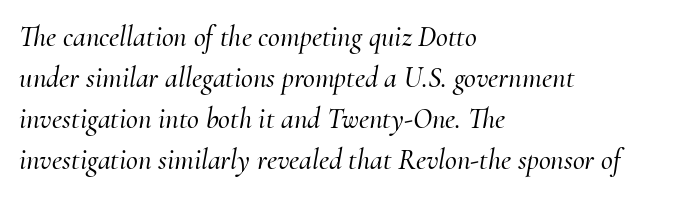
{"serif": "yes", "italic": "yes", "lean": "right", "slant_degrees": 10, "width": "normal", "stroke_contrast": "medium", "x_height": "small", "monospaced": "no", "underline": "no", "align": "left", "line_spacing": "normal", "line_spacing_ratio": 1.41, "letter_spacing": "normal", "letter_spacing_em": 0.0, "glyph_px": 29}
